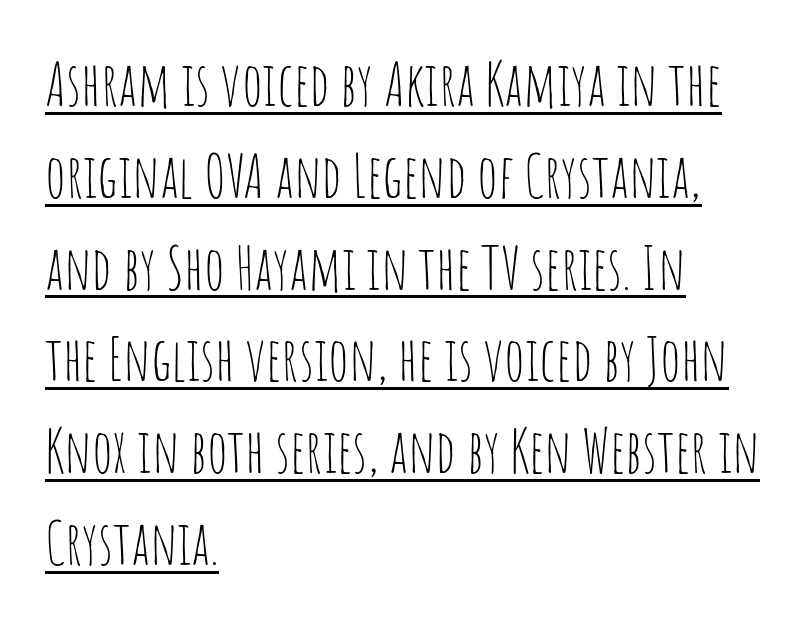
Does the lettering tilt? It doesn't — this is upright. The compositor pushed each line to the left boundary. In terms of leading, this rendering sits right in the middle. The specimen includes a rule beneath the text block's lines. The horizontal fit of the characters is conventional and even. You could not count columns in this text — the font is proportionally spaced.
